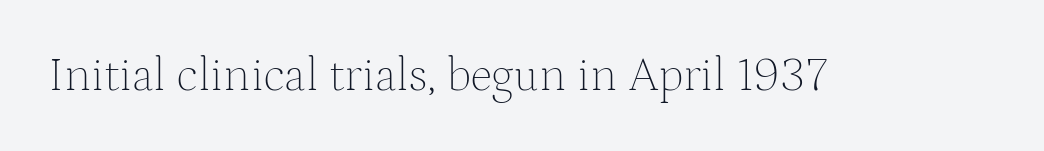
{"serif": "yes", "italic": "no", "bold": "no", "weight": "thin", "width": "normal", "stroke_contrast": "medium", "x_height": "medium", "monospaced": "no", "underline": "no", "letter_spacing": "normal", "letter_spacing_em": 0.0, "glyph_px": 48}
